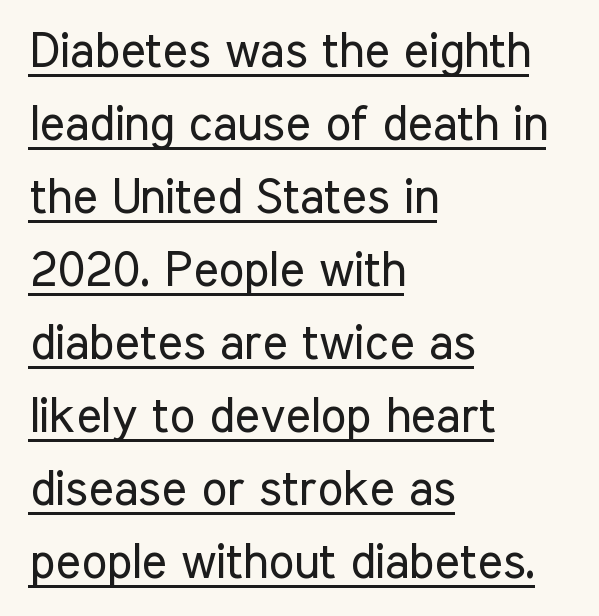
{"serif": "no", "italic": "no", "bold": "no", "weight": "regular", "width": "condensed", "stroke_contrast": "low", "x_height": "medium", "monospaced": "no", "underline": "yes", "align": "left", "line_spacing": "normal", "line_spacing_ratio": 1.52, "letter_spacing": "normal", "letter_spacing_em": 0.0, "glyph_px": 48}
